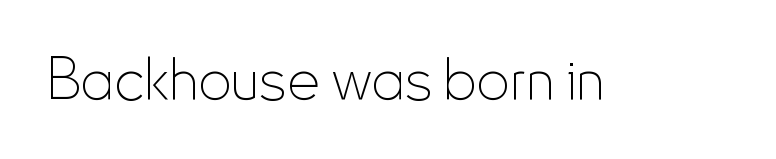
Q: Is the text bold? A: No.
Q: Is the text italic (slanted)? A: No, it is upright.
Q: Is the typeface a serif or a sans-serif typeface? A: Sans-serif.
Q: Is the text underlined? A: No.
Q: Is the spacing between letters normal or unusually wide? A: Normal.
Q: Width (condensed, normal, or wide)? A: Condensed.
Q: Stroke contrast? A: Low.
Q: x-height? A: Small.
Q: Monospaced? A: No.
